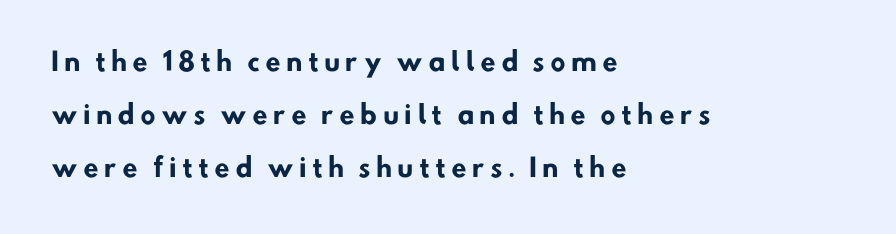
{"bold": "yes", "underline": "no", "align": "left", "line_spacing": "loose", "line_spacing_ratio": 2.13, "letter_spacing": "wide", "letter_spacing_em": 0.2, "glyph_px": 25}
